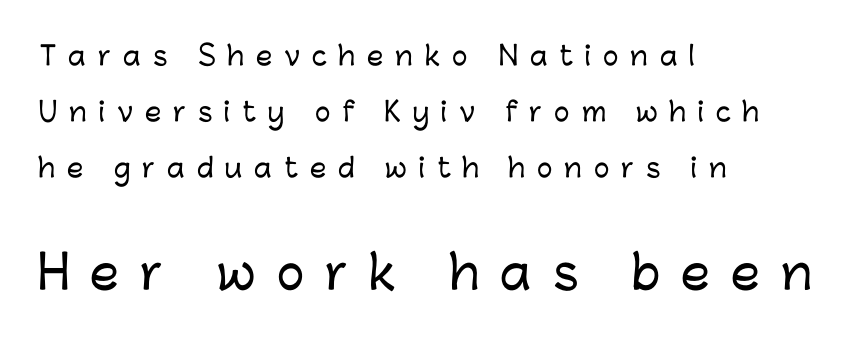
The image shows 46 px sans-serif type, upright; set left-aligned, loose line spacing (2.15x), unusually wide letter spacing (+0.46 em), not underlined; the second (bottom) block is 1.77x larger; low stroke contrast and a medium x-height.
